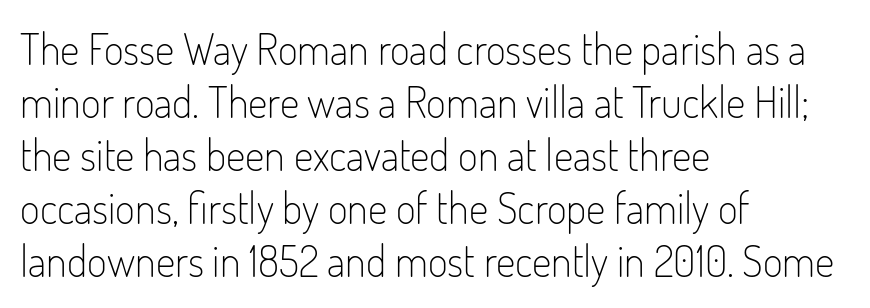
I'd call this a sans setting — the letters go barefoot. Leftover space on each line is placed entirely after the last word. Standard letterfit; no display-style spreading of the glyphs. The characters are drawn with everyday or finer stroke widths. Vertical strokes here are truly vertical.
